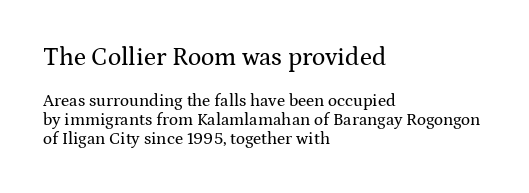
{"italic": "no", "underline": "no", "align": "left", "line_spacing": "tight", "line_spacing_ratio": 1.12, "letter_spacing": "normal", "letter_spacing_em": 0.0, "larger_block": "first", "size_ratio": 1.47, "glyph_px": 25}
